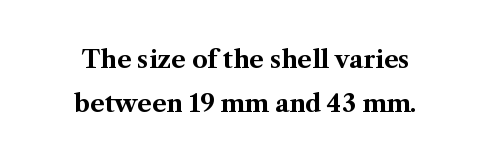
{"italic": "no", "bold": "yes", "underline": "no", "align": "center", "line_spacing_ratio": 1.82, "letter_spacing": "normal", "letter_spacing_em": 0.0, "glyph_px": 24}
